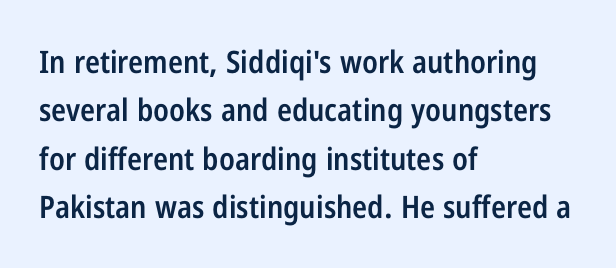
The image shows 31 px semibold, condensed sans-serif type, upright; set left-aligned, normal line spacing (1.56x), normal letter spacing, not underlined; low stroke contrast and a medium x-height.
